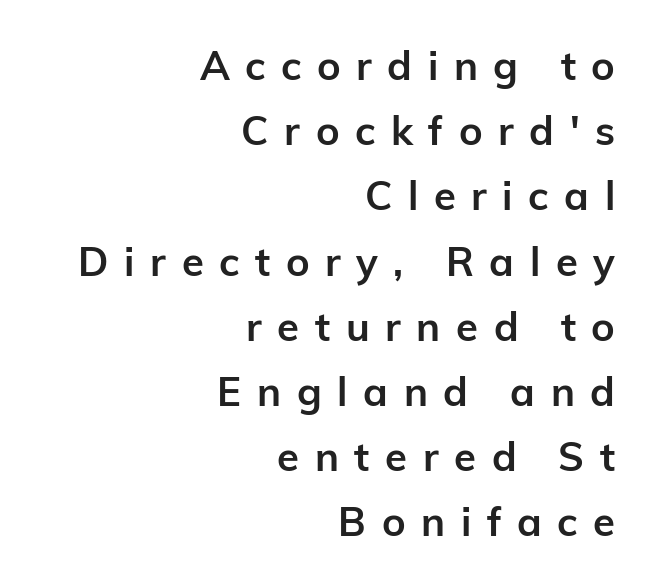
Typographically, this falls in the sans-serif category. Any mark beneath the type? The region is blank. Letter spacing: wide. I'd describe the lettering as bold — thick and assertive. The rendering uses a moderate line-height, typical for paragraphs. Each letter keeps its own natural width here, so spacing adapts to shape.
